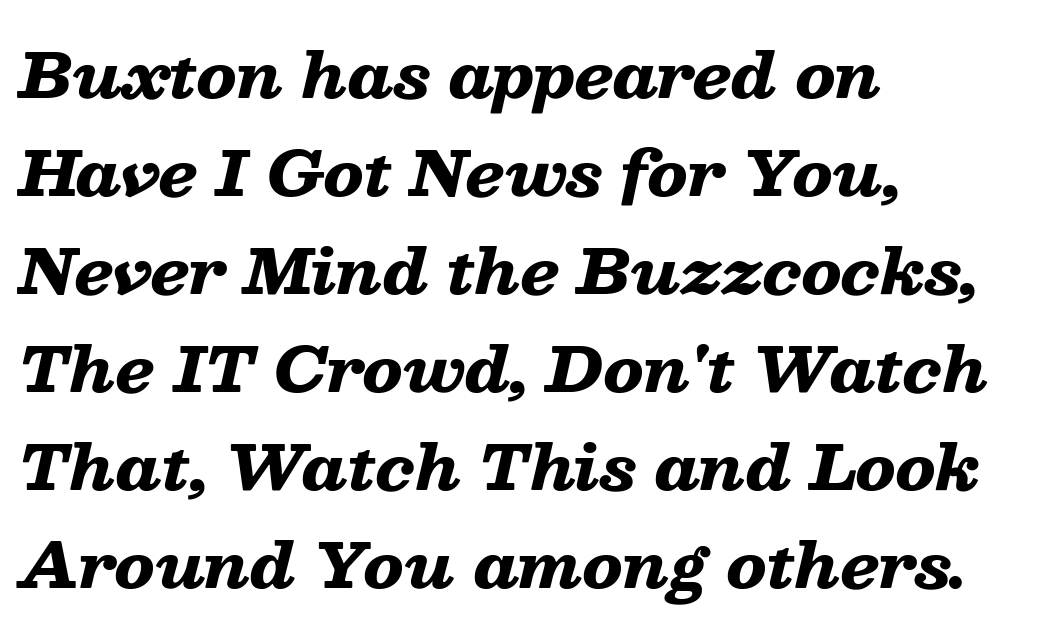
A normal amount of white space separates one row of letters from the next. The strip under each line holds only bare page. You could not count columns in this text — the font is proportionally spaced. This sample is left-justified, so line endings fall wherever the words run out.
